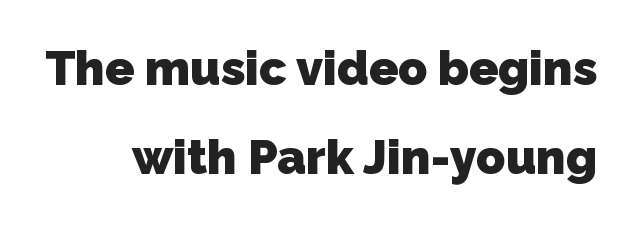
Descenders hang freely into open space. What weight is shown? A full bold with thick strokes. The line texture is even and compact thanks to regular tracking. Proportional: the letters do not fall into vertical columns.
